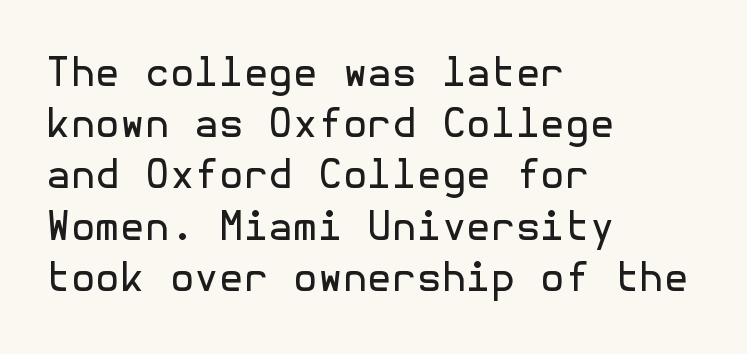
The image shows 40 px regular-weight sans-serif type, upright; set left-aligned, normal line spacing (1.28x), normal letter spacing, not underlined; a medium x-height.
